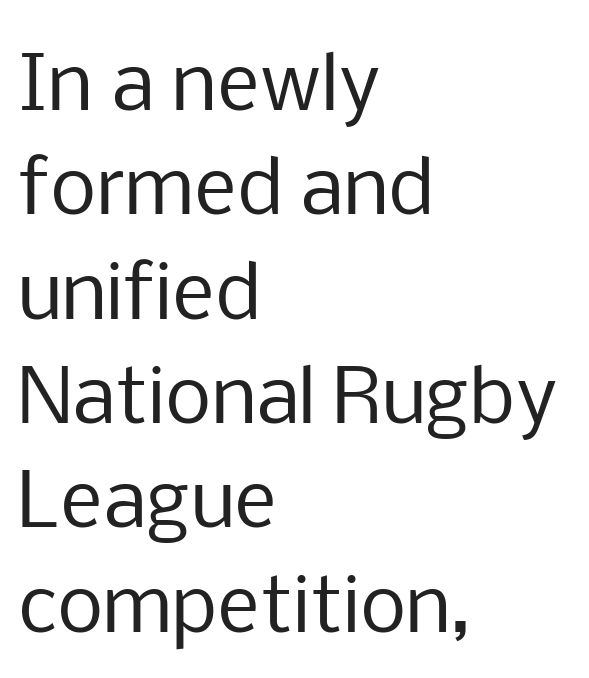
Q: Is the text bold? A: No.
Q: Is the text italic (slanted)? A: No, it is upright.
Q: Is the typeface a serif or a sans-serif typeface? A: Sans-serif.
Q: Is the text underlined? A: No.
Q: How is the paragraph aligned? A: Left-aligned.
Q: Is the spacing between letters normal or unusually wide? A: Normal.
Q: Is the spacing between lines tight, normal or loose? A: Normal.
Q: Width (condensed, normal, or wide)? A: Normal.
Q: Stroke contrast? A: Low.
Q: x-height? A: Medium.
Q: Monospaced? A: No.
